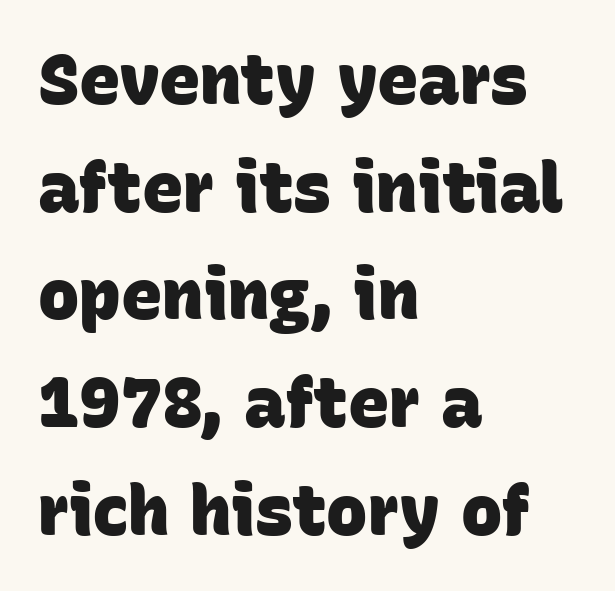
Q: Is the text bold? A: Yes.
Q: Is the typeface a serif or a sans-serif typeface? A: Sans-serif.
Q: Is the text underlined? A: No.
Q: How is the paragraph aligned? A: Left-aligned.
Q: Is the spacing between letters normal or unusually wide? A: Normal.
Q: Is the spacing between lines tight, normal or loose? A: Normal.
Q: Width (condensed, normal, or wide)? A: Normal.
Q: Stroke contrast? A: Low.
Q: x-height? A: Large.
Q: Monospaced? A: No.
